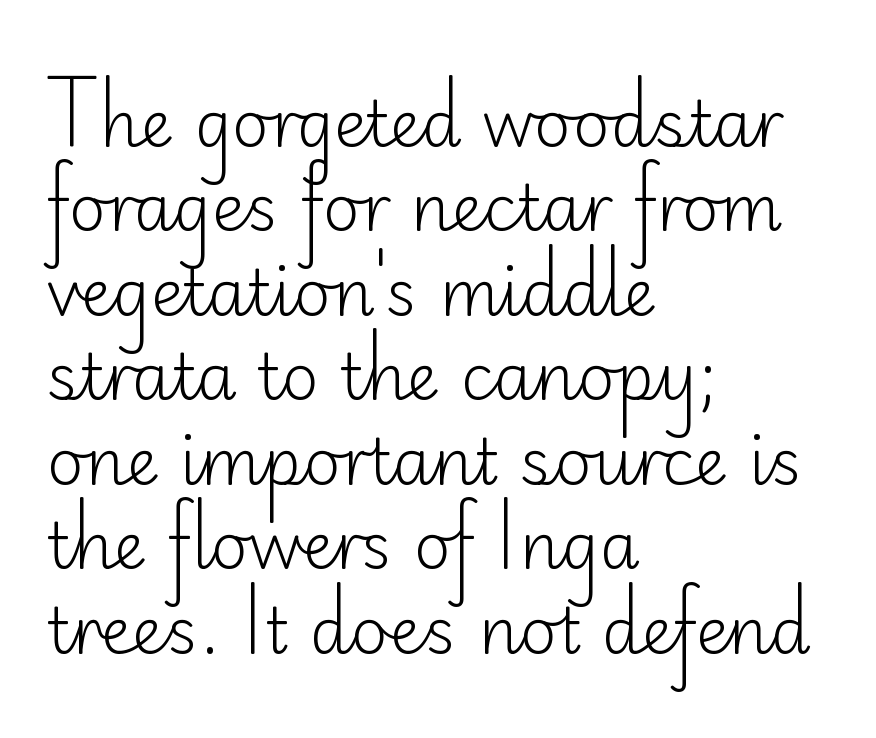
Q: Is the text bold? A: No.
Q: Is the text italic (slanted)? A: No, it is upright.
Q: Is the typeface a serif or a sans-serif typeface? A: Sans-serif.
Q: Is the text underlined? A: No.
Q: How is the paragraph aligned? A: Left-aligned.
Q: Is the spacing between letters normal or unusually wide? A: Normal.
Q: Is the spacing between lines tight, normal or loose? A: Normal.
Q: Width (condensed, normal, or wide)? A: Normal.
Q: Stroke contrast? A: Low.
Q: x-height? A: Small.
Q: Monospaced? A: No.
